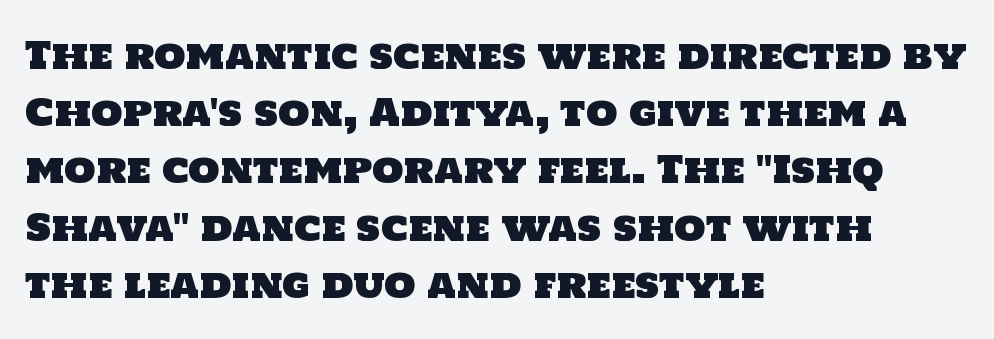
A sans-serif font was chosen for this passage. This sample has the flowing, uneven cadence of proportional lettering. Underline: absent. The letters sit at their default tracking, neither squeezed nor spread. These lines stack with their left ends in a neat column.
